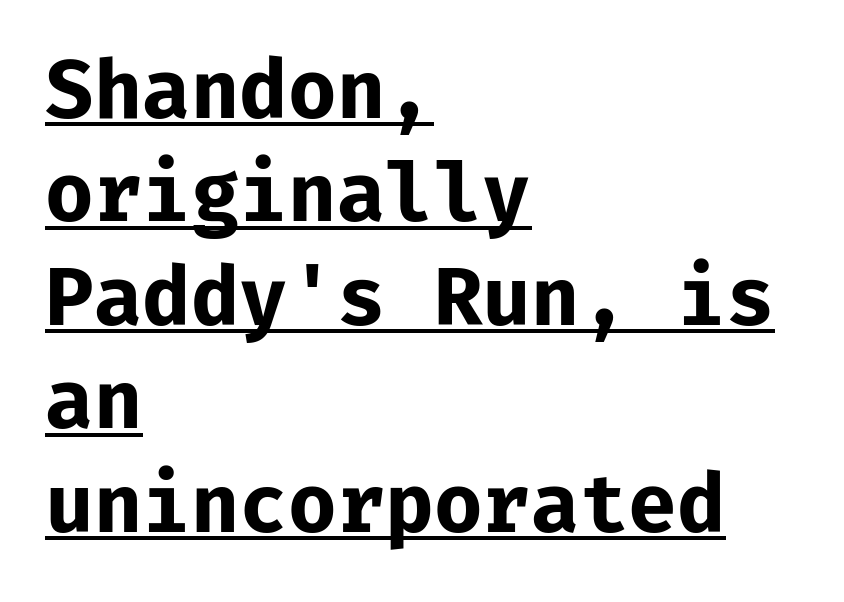
Q: Is the text bold? A: Yes.
Q: Is the text italic (slanted)? A: No, it is upright.
Q: Is the typeface a serif or a sans-serif typeface? A: Sans-serif.
Q: Is the text underlined? A: Yes.
Q: How is the paragraph aligned? A: Left-aligned.
Q: Is the spacing between letters normal or unusually wide? A: Normal.
Q: Is the spacing between lines tight, normal or loose? A: Normal.
Q: Width (condensed, normal, or wide)? A: Normal.
Q: Stroke contrast? A: Low.
Q: x-height? A: Medium.
Q: Monospaced? A: Yes.
